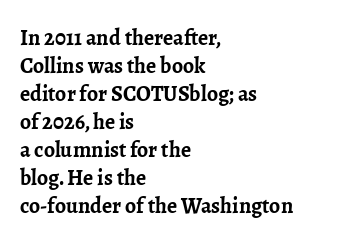
The axis of the letterforms is exactly vertical. Leftover space on each line is placed entirely after the last word. Each row of text sits above clean, open space. Students, note that the glyphs here touch the page at normal intervals.
